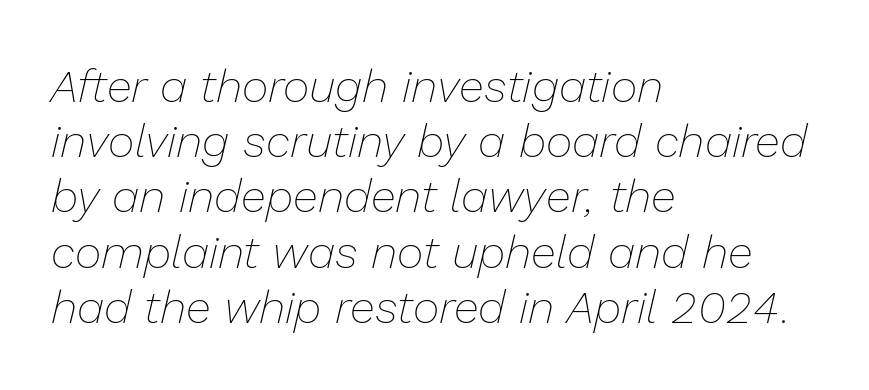
The image shows 46 px thin type, italic (leaning right); set left-aligned, line spacing 1.2x, normal letter spacing, not underlined; low stroke contrast and a medium x-height.
